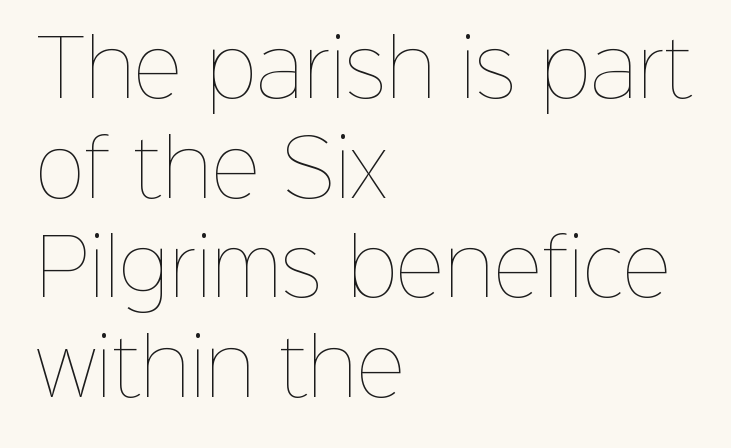
The image shows 76 px thin type, upright; set left-aligned, normal line spacing (1.31x), normal letter spacing, not underlined; low stroke contrast and a medium x-height.
